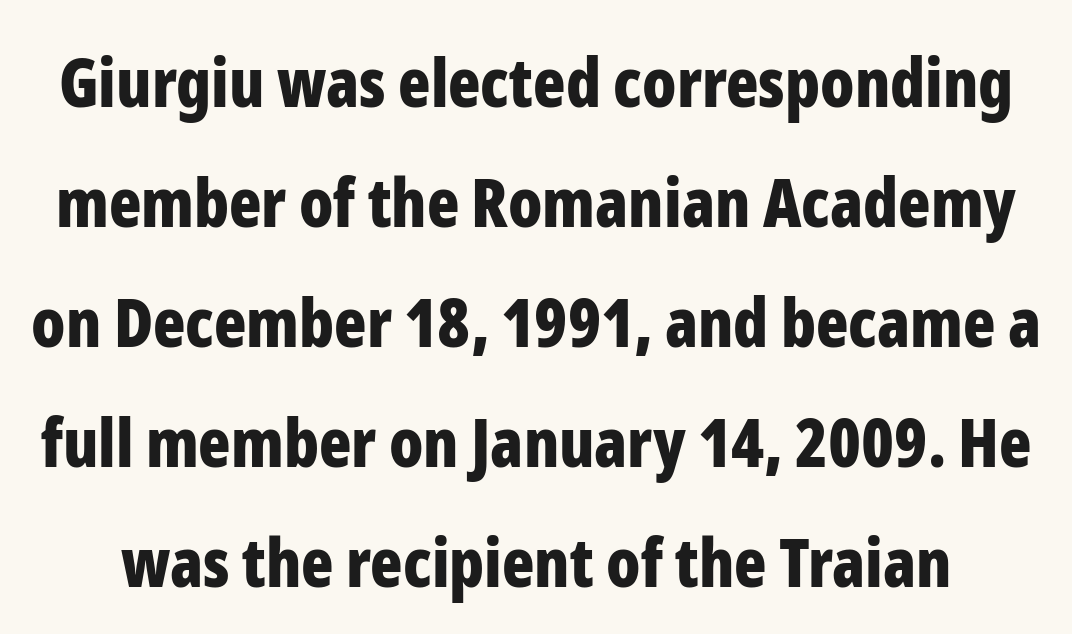
Q: Is the text bold? A: Yes.
Q: Is the text italic (slanted)? A: No, it is upright.
Q: Is the typeface a serif or a sans-serif typeface? A: Sans-serif.
Q: Is the text underlined? A: No.
Q: Is the spacing between letters normal or unusually wide? A: Normal.
Q: Width (condensed, normal, or wide)? A: Condensed.
Q: Stroke contrast? A: Low.
Q: x-height? A: Medium.
Q: Monospaced? A: No.
